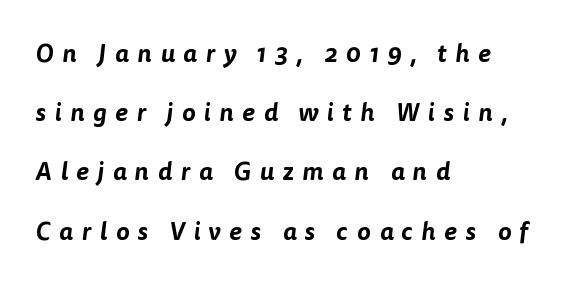
Q: Is the text underlined? A: No.
Q: How is the paragraph aligned? A: Left-aligned.
Q: Is the spacing between letters normal or unusually wide? A: Unusually wide.
Q: Is the spacing between lines tight, normal or loose? A: Loose.
